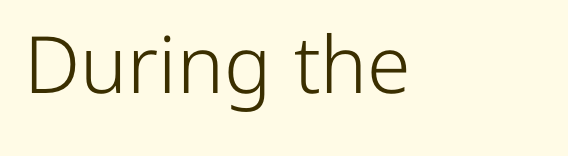
{"serif": "no", "italic": "no", "bold": "no", "weight": "light", "width": "normal", "stroke_contrast": "low", "x_height": "medium", "monospaced": "no", "underline": "no", "align": "left", "letter_spacing": "normal", "letter_spacing_em": 0.0, "glyph_px": 79}
